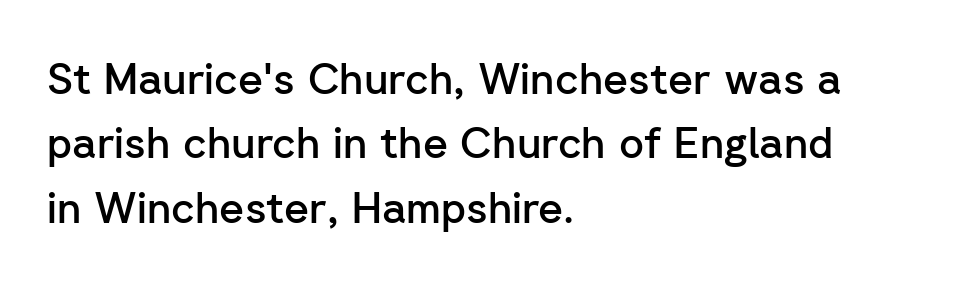
Q: Is the text bold? A: Semi-bold.
Q: Is the text italic (slanted)? A: No, it is upright.
Q: Is the typeface a serif or a sans-serif typeface? A: Sans-serif.
Q: Is the text underlined? A: No.
Q: How is the paragraph aligned? A: Left-aligned.
Q: Is the spacing between letters normal or unusually wide? A: Normal.
Q: Is the spacing between lines tight, normal or loose? A: Normal.
Q: Width (condensed, normal, or wide)? A: Normal.
Q: Stroke contrast? A: Low.
Q: x-height? A: Medium.
Q: Monospaced? A: No.
